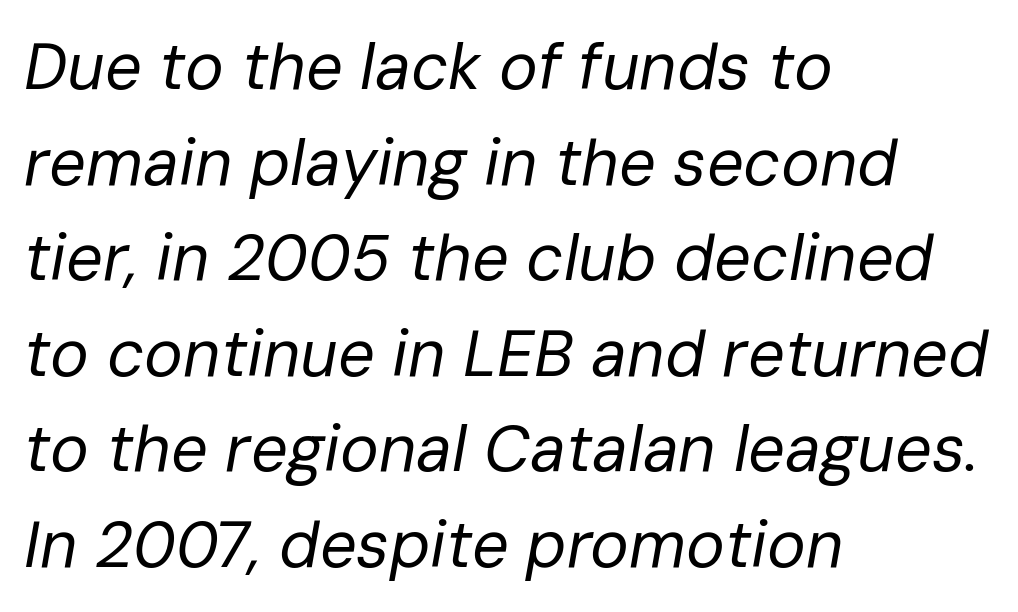
Q: Is the text bold? A: No.
Q: Is the text italic (slanted)? A: Yes, it leans right by about 10 degrees.
Q: Is the text underlined? A: No.
Q: How is the paragraph aligned? A: Left-aligned.
Q: Is the spacing between letters normal or unusually wide? A: Normal.
Q: Is the spacing between lines tight, normal or loose? A: Normal.
Q: Width (condensed, normal, or wide)? A: Normal.
Q: Stroke contrast? A: Low.
Q: x-height? A: Medium.
Q: Monospaced? A: No.
